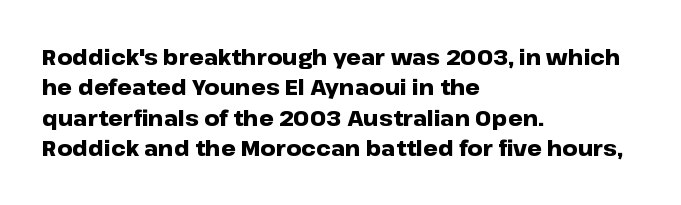
{"italic": "no", "bold": "yes", "underline": "no", "align": "left", "line_spacing": "normal", "line_spacing_ratio": 1.45, "letter_spacing": "normal", "letter_spacing_em": 0.0, "glyph_px": 21}
